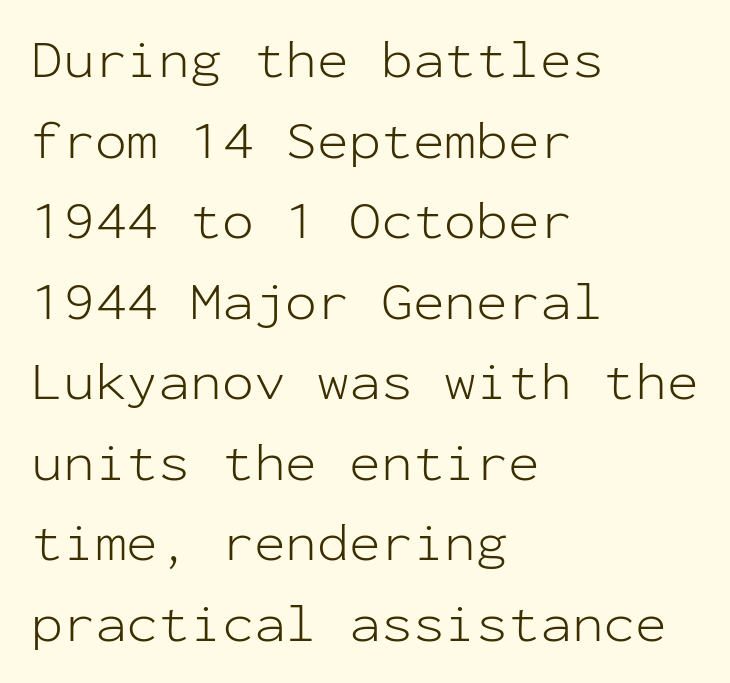
Q: Is the text bold? A: No.
Q: Is the text italic (slanted)? A: No, it is upright.
Q: Is the typeface a serif or a sans-serif typeface? A: Sans-serif.
Q: Is the text underlined? A: No.
Q: How is the paragraph aligned? A: Left-aligned.
Q: Is the spacing between letters normal or unusually wide? A: Normal.
Q: Is the spacing between lines tight, normal or loose? A: Normal.
Q: Width (condensed, normal, or wide)? A: Normal.
Q: Stroke contrast? A: Low.
Q: x-height? A: Medium.
Q: Monospaced? A: Yes.
